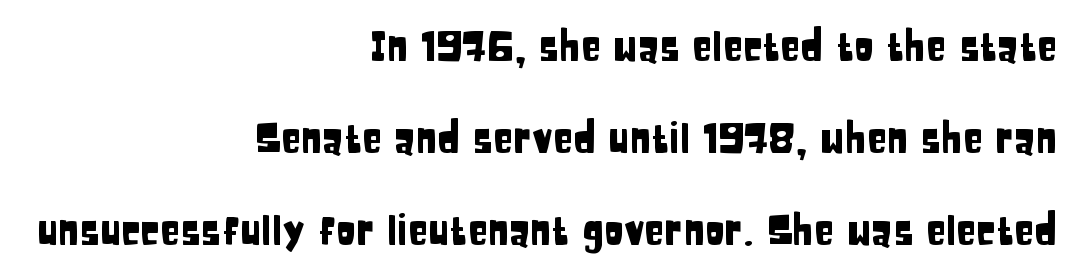
The image shows 41 px condensed sans-serif type, upright; set right-aligned, loose line spacing (2.25x), normal letter spacing, not underlined; low stroke contrast and a large x-height.
